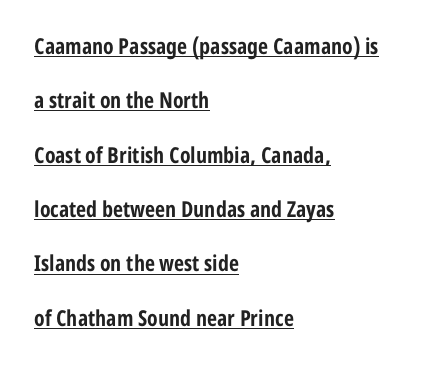
Q: Is the text bold? A: Yes.
Q: Is the text italic (slanted)? A: No, it is upright.
Q: Is the text underlined? A: Yes.
Q: How is the paragraph aligned? A: Left-aligned.
Q: Is the spacing between letters normal or unusually wide? A: Normal.
Q: Is the spacing between lines tight, normal or loose? A: Loose.
